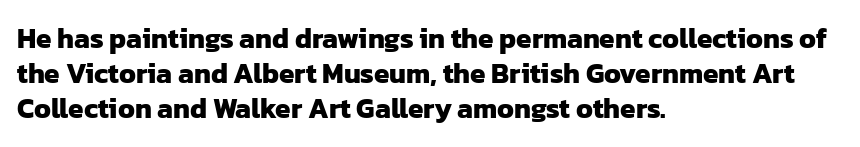
Q: Is the text bold? A: Yes.
Q: Is the typeface a serif or a sans-serif typeface? A: Sans-serif.
Q: Is the text underlined? A: No.
Q: How is the paragraph aligned? A: Left-aligned.
Q: Is the spacing between letters normal or unusually wide? A: Normal.
Q: Is the spacing between lines tight, normal or loose? A: Normal.
Q: Width (condensed, normal, or wide)? A: Normal.
Q: Stroke contrast? A: Low.
Q: x-height? A: Medium.
Q: Monospaced? A: No.
